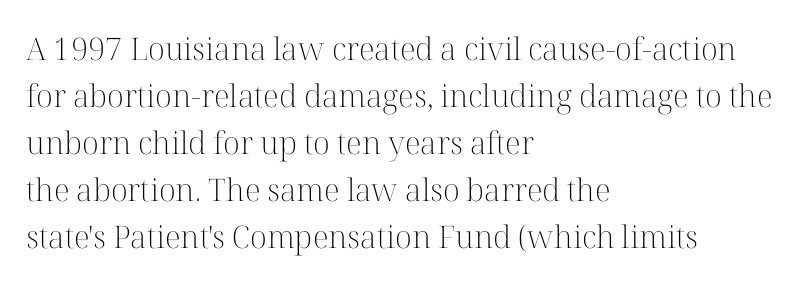
Q: Is the text bold? A: No.
Q: Is the text italic (slanted)? A: No, it is upright.
Q: Is the typeface a serif or a sans-serif typeface? A: Serif.
Q: Is the text underlined? A: No.
Q: How is the paragraph aligned? A: Left-aligned.
Q: Is the spacing between letters normal or unusually wide? A: Normal.
Q: Is the spacing between lines tight, normal or loose? A: Normal.
Q: Width (condensed, normal, or wide)? A: Normal.
Q: Stroke contrast? A: High.
Q: x-height? A: Medium.
Q: Monospaced? A: No.
